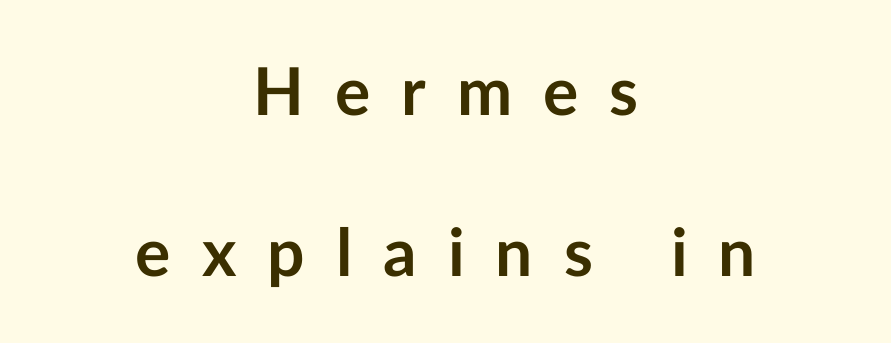
The image shows 66 px semibold sans-serif type, upright; set centered, loose line spacing (2.44x), unusually wide letter spacing (+0.47 em), not underlined; low stroke contrast and a medium x-height.
